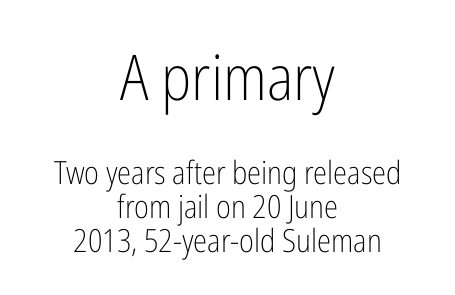
Block one is the big one; block two sits smaller underneath. The weight tops out at a normal text grade. Character widths vary here, with narrow letters taking less room than wide ones. Interline gaps are noticeably narrow in this sample.
